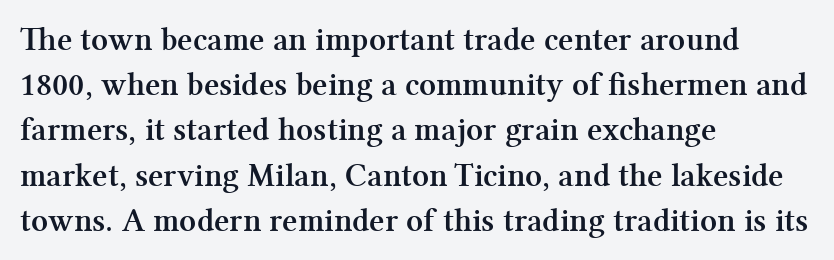
The image shows 33 px semibold serif type, upright; set left-aligned, normal line spacing (1.37x), normal letter spacing, not underlined; medium stroke contrast and a medium x-height.
